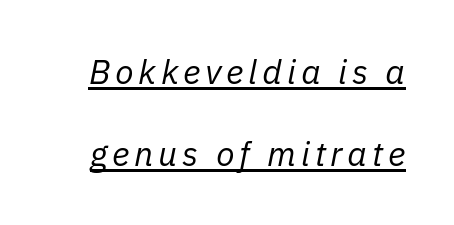
The image shows 34 px regular-weight type, italic (leaning right); set loose line spacing (2.4x), underlined; low stroke contrast and a medium x-height.
